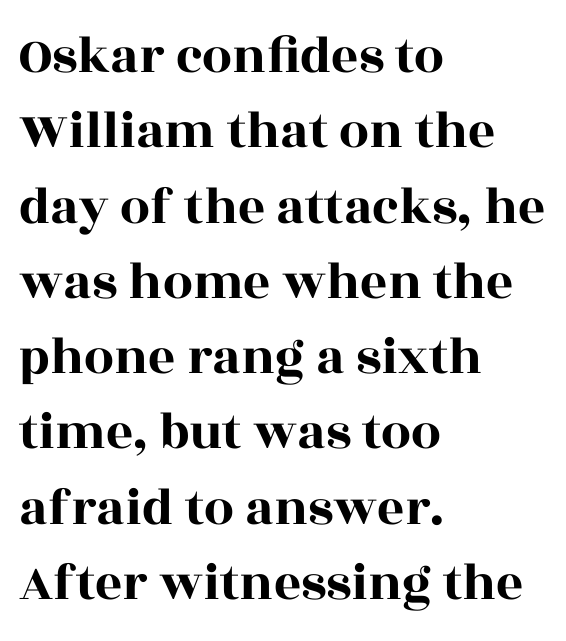
Q: Is the text italic (slanted)? A: No, it is upright.
Q: Is the typeface a serif or a sans-serif typeface? A: Serif.
Q: Is the text underlined? A: No.
Q: How is the paragraph aligned? A: Left-aligned.
Q: Is the spacing between letters normal or unusually wide? A: Normal.
Q: Is the spacing between lines tight, normal or loose? A: Normal.
Q: Width (condensed, normal, or wide)? A: Wide.
Q: x-height? A: Large.
Q: Monospaced? A: No.
